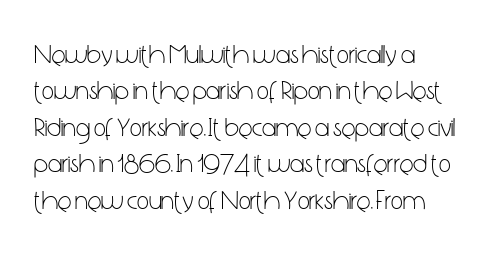
{"italic": "no", "bold": "no", "underline": "no", "align": "left", "line_spacing": "normal", "line_spacing_ratio": 1.4, "letter_spacing": "normal", "letter_spacing_em": 0.0, "glyph_px": 26}
